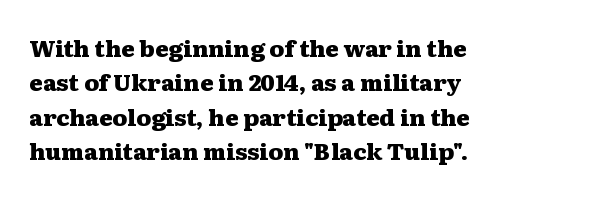
The image shows 23 px bold type, upright; set left-aligned, normal line spacing (1.5x), normal letter spacing, not underlined.
